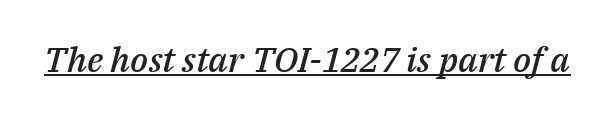
{"italic": "yes", "lean": "right", "slant_degrees": 14, "bold": "semi", "weight": "semibold", "width": "normal", "stroke_contrast": "medium", "x_height": "medium", "monospaced": "no", "underline": "yes", "letter_spacing": "normal", "letter_spacing_em": 0.0, "glyph_px": 35}
